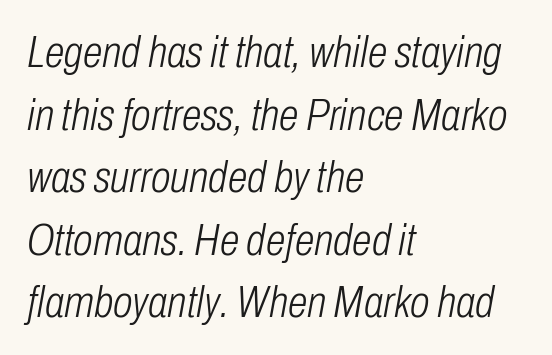
{"italic": "yes", "lean": "right", "slant_degrees": 10, "bold": "no", "weight": "light", "width": "condensed", "stroke_contrast": "low", "x_height": "medium", "monospaced": "no", "underline": "no", "align": "left", "line_spacing": "normal", "line_spacing_ratio": 1.39, "letter_spacing": "normal", "letter_spacing_em": 0.0, "glyph_px": 45}
